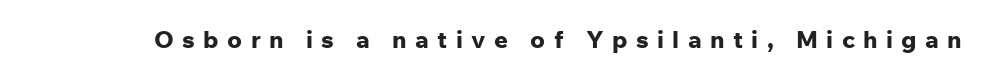
Q: Is the text bold? A: Yes.
Q: Is the text italic (slanted)? A: No, it is upright.
Q: Is the text underlined? A: No.
Q: Is the spacing between letters normal or unusually wide? A: Unusually wide.
